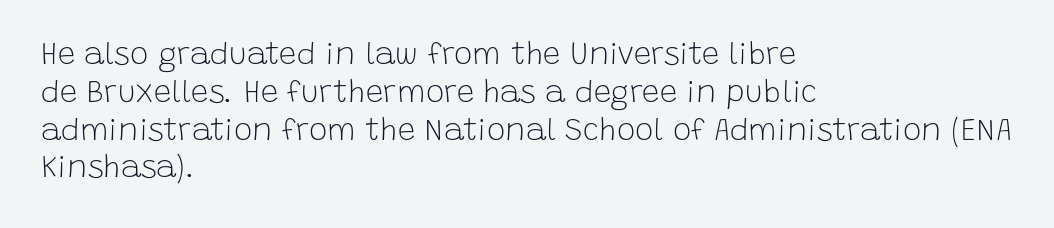
The image shows 31 px light sans-serif type, upright; set left-aligned, line spacing 1.22x, normal letter spacing, not underlined; low stroke contrast and a large x-height.
